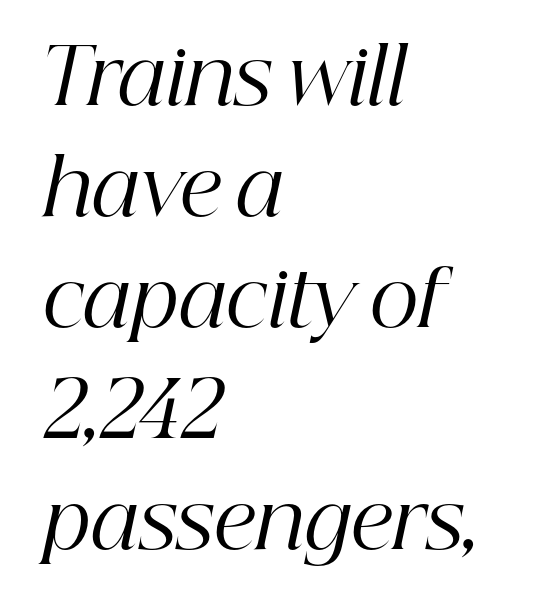
The image shows 77 px regular-weight serif type, italic (leaning right); set left-aligned, normal line spacing (1.44x), normal letter spacing, not underlined; high stroke contrast and a medium x-height.
